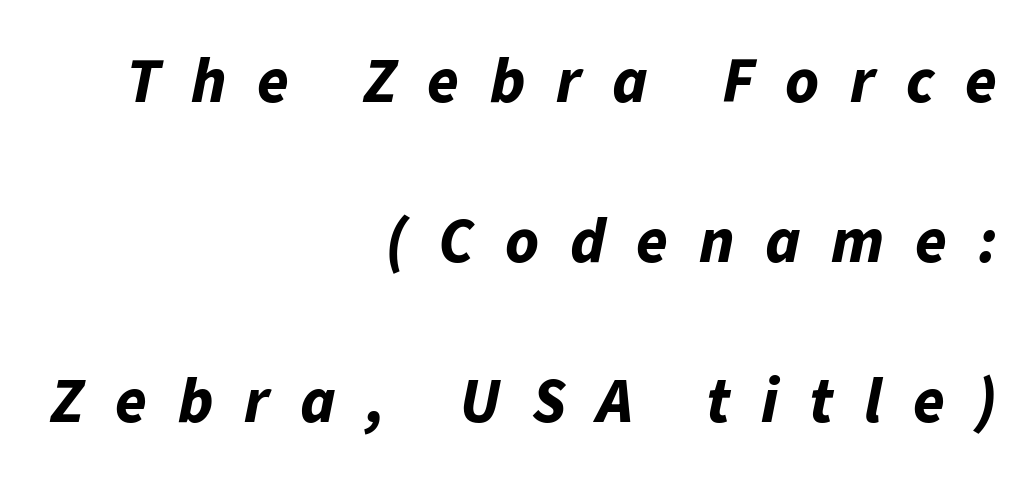
Q: Is the text bold? A: Yes.
Q: Is the text italic (slanted)? A: Yes, it leans right by about 11 degrees.
Q: Is the text underlined? A: No.
Q: How is the paragraph aligned? A: Right-aligned.
Q: Is the spacing between letters normal or unusually wide? A: Unusually wide.
Q: Is the spacing between lines tight, normal or loose? A: Loose.
Q: Width (condensed, normal, or wide)? A: Normal.
Q: Stroke contrast? A: Low.
Q: x-height? A: Medium.
Q: Monospaced? A: No.
